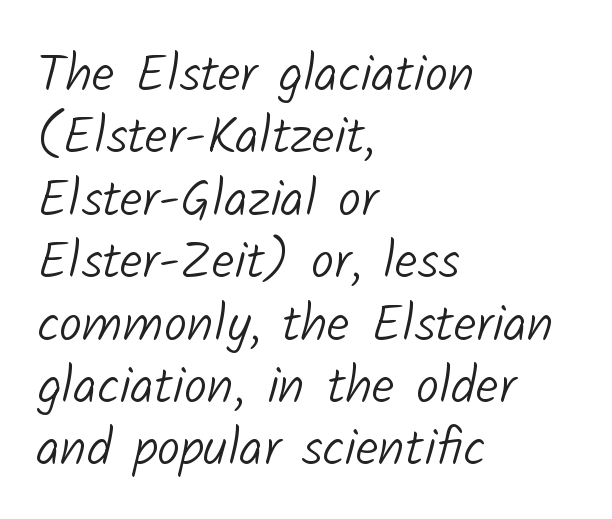
Q: Is the text bold? A: No.
Q: Is the typeface a serif or a sans-serif typeface? A: Sans-serif.
Q: Is the text underlined? A: No.
Q: How is the paragraph aligned? A: Left-aligned.
Q: Is the spacing between letters normal or unusually wide? A: Normal.
Q: Width (condensed, normal, or wide)? A: Normal.
Q: Stroke contrast? A: Low.
Q: x-height? A: Medium.
Q: Monospaced? A: No.
